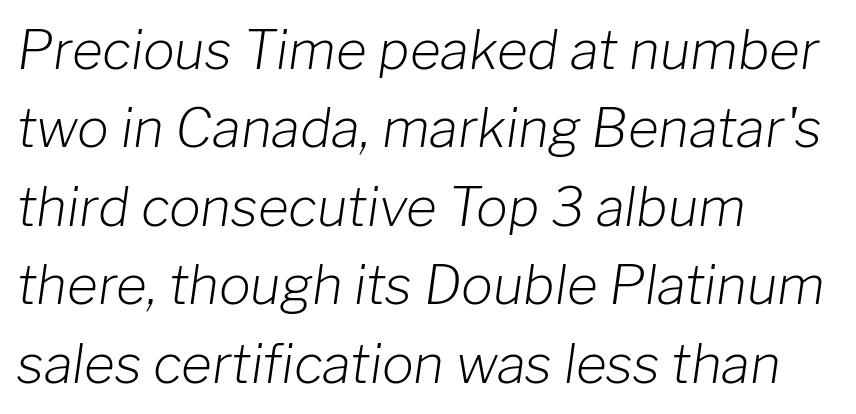
The image shows 53 px light type, italic (leaning right); set left-aligned, normal line spacing (1.48x), normal letter spacing, not underlined; low stroke contrast and a medium x-height.
